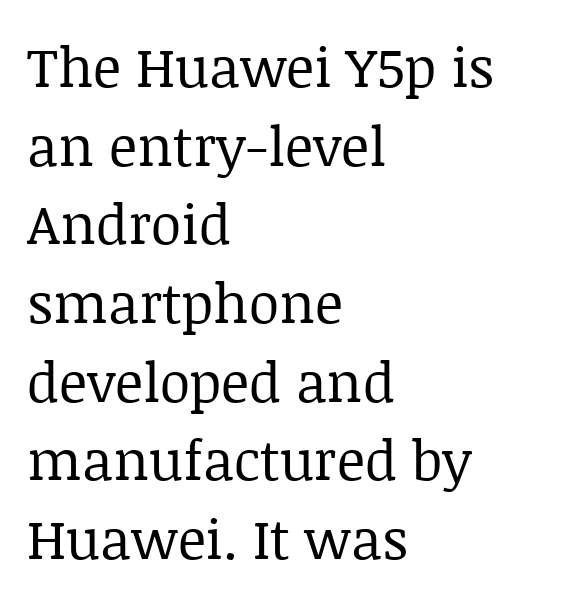
Q: Is the text bold? A: No.
Q: Is the text italic (slanted)? A: No, it is upright.
Q: Is the typeface a serif or a sans-serif typeface? A: Serif.
Q: Is the text underlined? A: No.
Q: How is the paragraph aligned? A: Left-aligned.
Q: Is the spacing between letters normal or unusually wide? A: Normal.
Q: Is the spacing between lines tight, normal or loose? A: Normal.
Q: Width (condensed, normal, or wide)? A: Normal.
Q: Stroke contrast? A: Low.
Q: x-height? A: Large.
Q: Monospaced? A: No.
